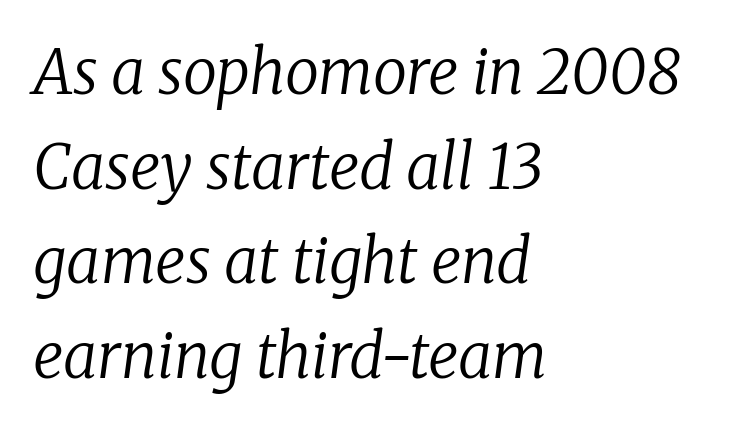
{"serif": "yes", "italic": "yes", "lean": "right", "slant_degrees": 8, "bold": "no", "weight": "regular", "width": "normal", "stroke_contrast": "low", "x_height": "medium", "monospaced": "no", "underline": "no", "align": "left", "line_spacing": "normal", "line_spacing_ratio": 1.55, "letter_spacing": "normal", "letter_spacing_em": 0.0, "glyph_px": 61}
